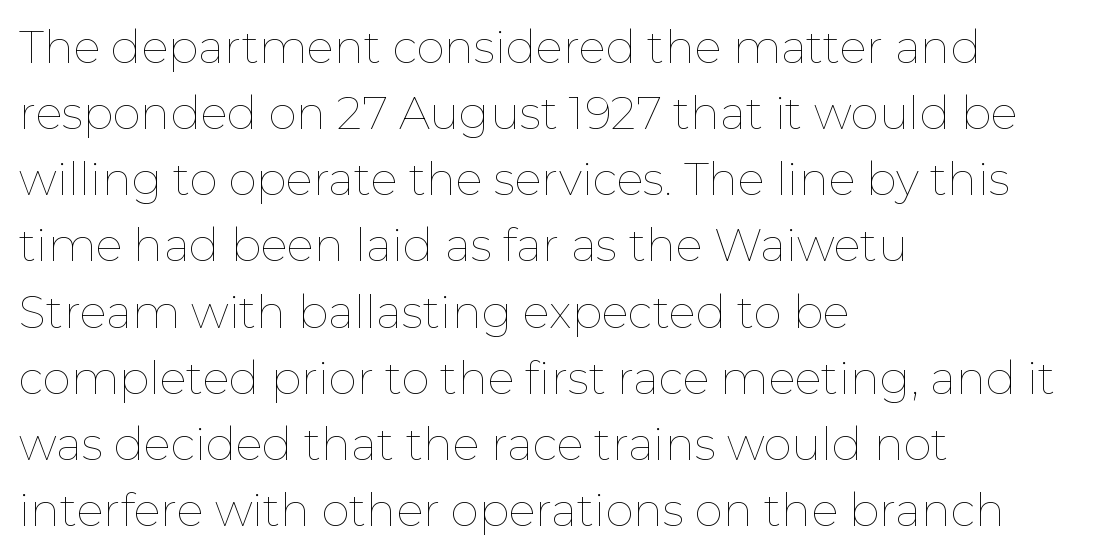
Q: Is the text bold? A: No.
Q: Is the text italic (slanted)? A: No, it is upright.
Q: Is the text underlined? A: No.
Q: How is the paragraph aligned? A: Left-aligned.
Q: Is the spacing between letters normal or unusually wide? A: Normal.
Q: Is the spacing between lines tight, normal or loose? A: Normal.
Q: Width (condensed, normal, or wide)? A: Normal.
Q: Stroke contrast? A: Low.
Q: x-height? A: Medium.
Q: Monospaced? A: No.
